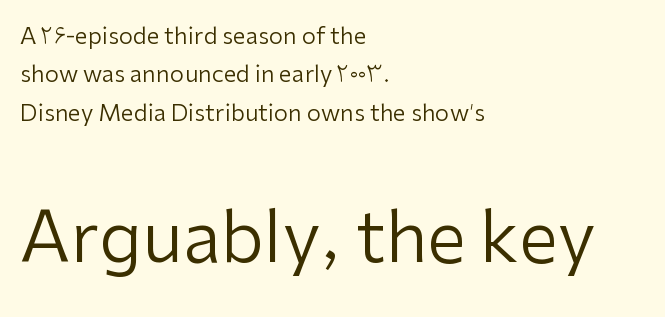
A typesetter would call this zero additional tracking. This sample is left-justified, so line endings fall wherever the words run out. Does the bottom block carry the larger type? Yes, it does. Whoever set this chose a conventional vertical rhythm.
